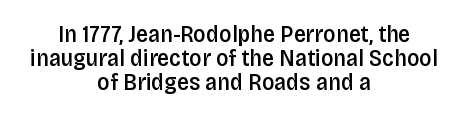
{"italic": "no", "bold": "semi", "underline": "no", "align": "center", "line_spacing": "tight", "line_spacing_ratio": 1.0, "letter_spacing": "normal", "letter_spacing_em": 0.0, "glyph_px": 24}
